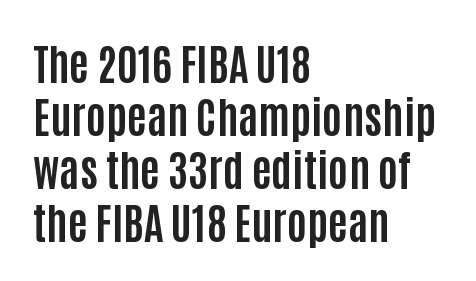
Q: Is the text bold? A: Yes.
Q: Is the text italic (slanted)? A: No, it is upright.
Q: Is the typeface a serif or a sans-serif typeface? A: Sans-serif.
Q: Is the text underlined? A: No.
Q: How is the paragraph aligned? A: Left-aligned.
Q: Is the spacing between letters normal or unusually wide? A: Normal.
Q: Width (condensed, normal, or wide)? A: Condensed.
Q: Stroke contrast? A: Low.
Q: x-height? A: Large.
Q: Monospaced? A: No.
